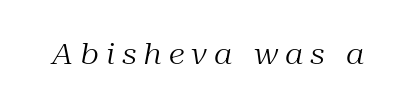
Is the type heavy? It reads as light-to-regular instead. Has an underline been added? It has not. The text was rendered using a seriffed face with decorative stroke endings. Tracking here is generous; glyphs stand well apart from one another. Do the characters align in a grid? No, the font is proportional.
